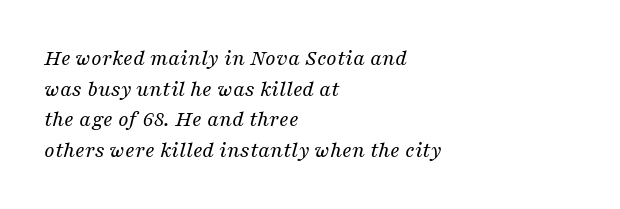
The image shows 23 px text type, italic (leaning right); set left-aligned, normal line spacing (1.33x), normal letter spacing, not underlined.
